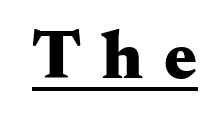
{"serif": "yes", "italic": "no", "bold": "yes", "weight": "heavy", "width": "wide", "stroke_contrast": "medium", "x_height": "small", "monospaced": "no", "underline": "yes", "letter_spacing": "wide", "letter_spacing_em": 0.3, "glyph_px": 69}
